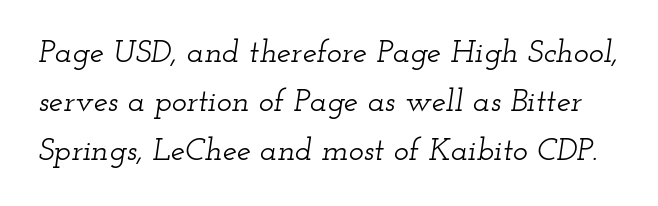
{"serif": "yes", "italic": "yes", "lean": "right", "slant_degrees": 12, "width": "wide", "stroke_contrast": "low", "x_height": "small", "monospaced": "no", "underline": "no", "line_spacing": "normal", "line_spacing_ratio": 1.53, "letter_spacing": "normal", "letter_spacing_em": 0.0, "glyph_px": 32}
